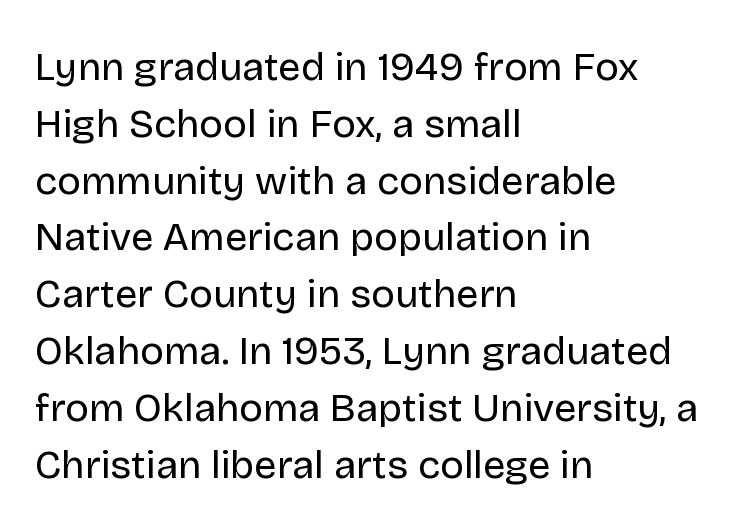
Vertically, the passage feels balanced, rows spaced as you'd expect. Looks like regular typesetting: each glyph gets only the width it needs. Each letter's strokes conclude bluntly, with no projecting serifs. The string is rendered with underlining switched off. The lines in this sample share a left origin and differ only in where they stop.
